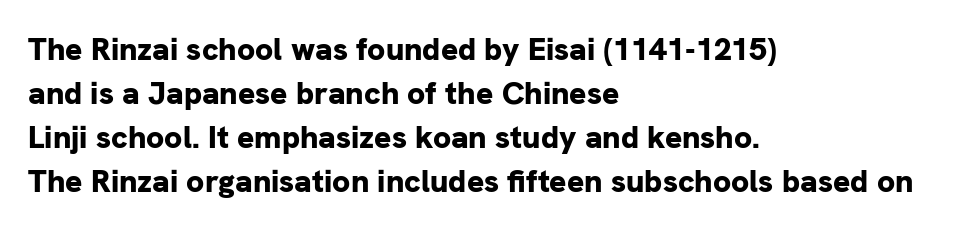
The image shows 32 px bold sans-serif type, upright; set left-aligned, normal line spacing (1.38x), normal letter spacing, not underlined; low stroke contrast and a medium x-height.
